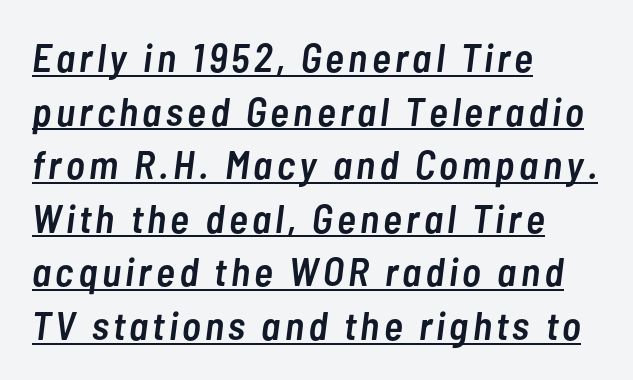
Underline: present. The paragraph has a hard left edge and a soft right edge. The typesetting leans somewhat heavy: a semibold. A typesetter would call this proportional, since set widths differ per character. Normally led — the rows are evenly, conventionally spaced. The font's italic variant was chosen for this text.
